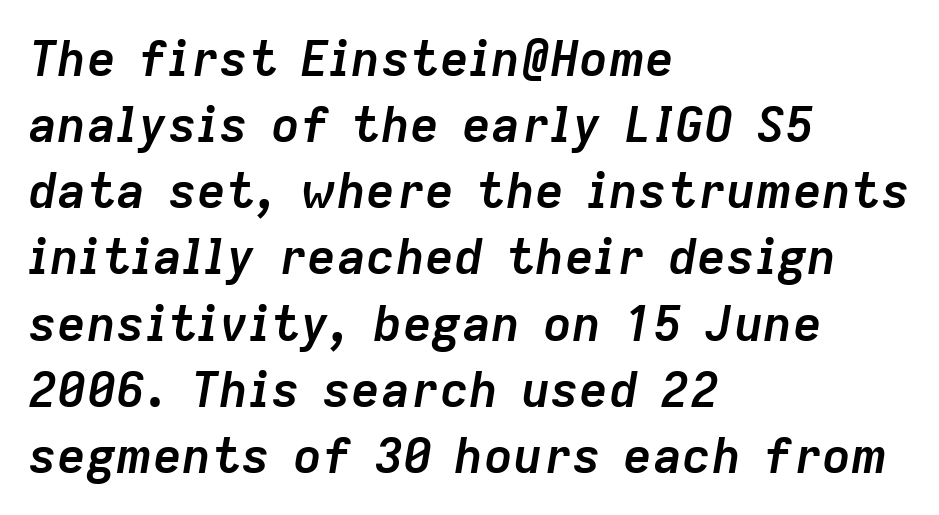
The image shows 49 px semibold type, italic (leaning right); set left-aligned, normal line spacing (1.35x), normal letter spacing, not underlined; low stroke contrast and a medium x-height.
